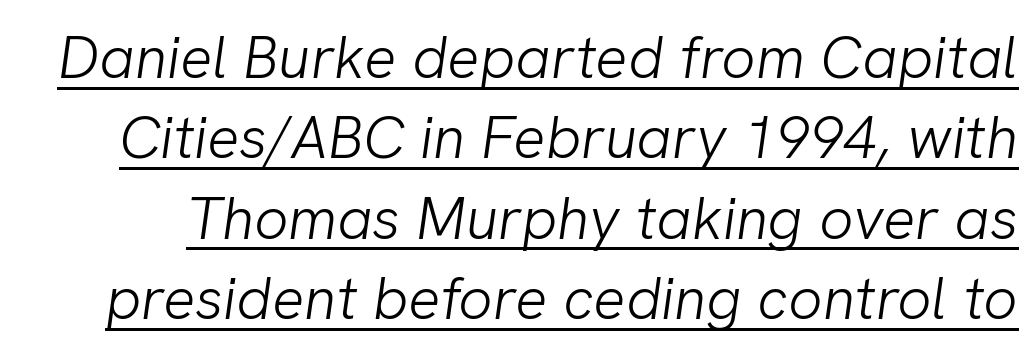
The image shows 60 px light sans-serif type; set normal line spacing (1.34x), normal letter spacing, underlined; low stroke contrast and a medium x-height.
